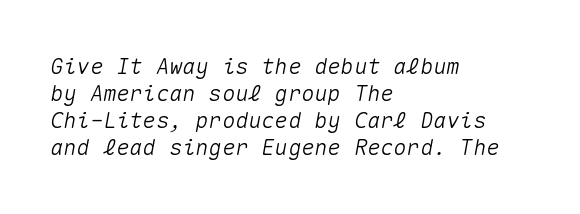
If you drew a line through each stem, it would be angled. Glyph-to-glyph distance matches everyday printed text. Decoration check: the copy has no underline. This sample is left-justified, so line endings fall wherever the words run out.
